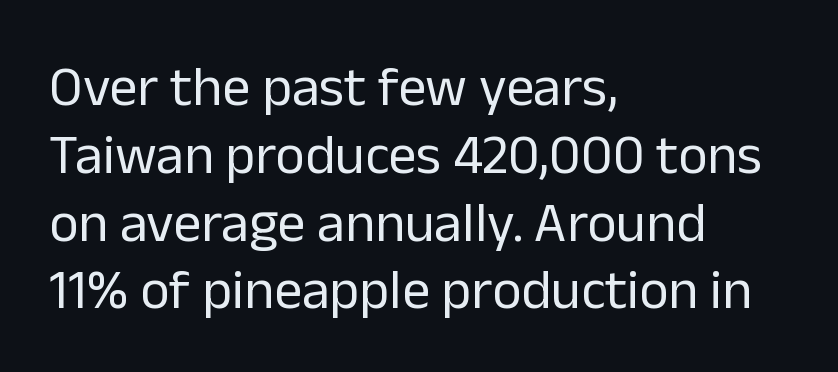
The letters carry no serifs — their stems end cleanly without finishing strokes. Letters rest on an invisible, unmarked baseline. A student would call this left alignment; a typographer would say flush left, rag right. Think standard paragraph weight, or any step lighter than that.
